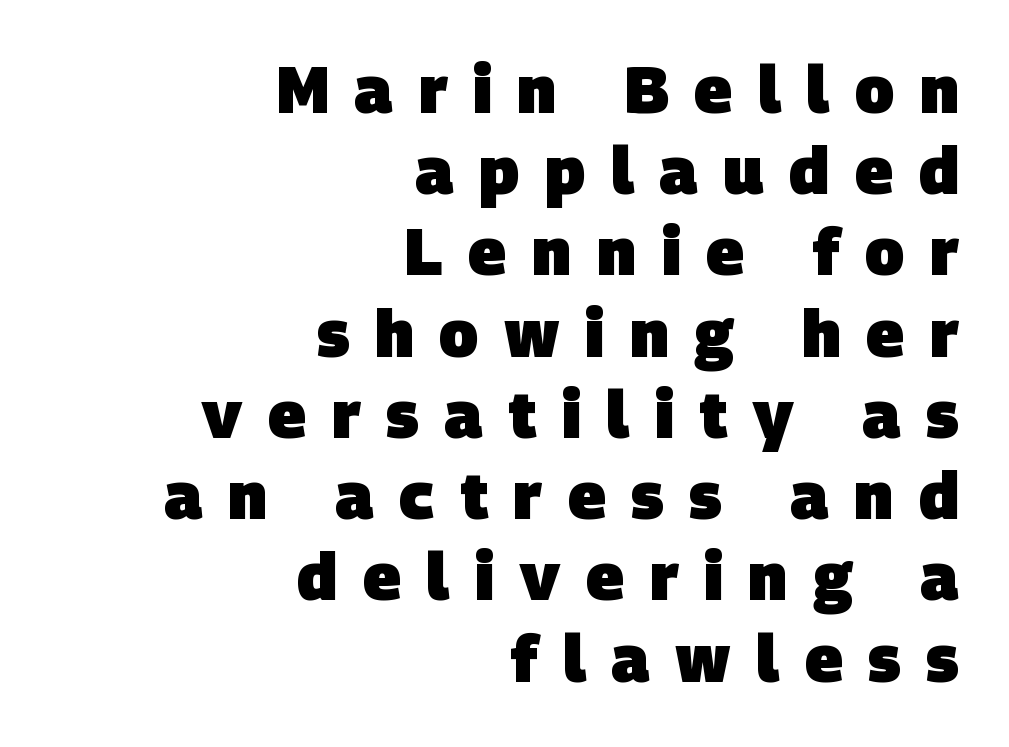
As a designer I'd log this as weight 700, bold. The designer left line spacing at the default. Glyph-to-glyph distance is far greater than everyday printed text. A typesetter would call this proportional, since set widths differ per character. The space beneath each line is pristine and unruled.
